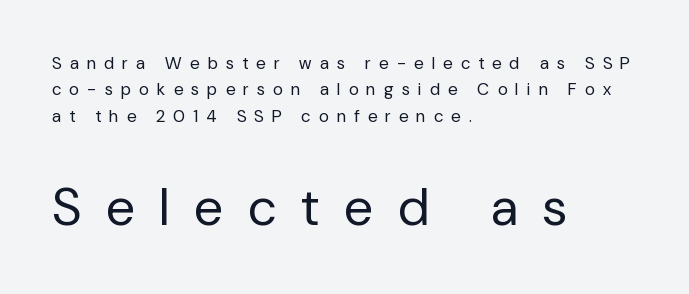
{"serif": "no", "italic": "no", "bold": "no", "weight": "regular", "width": "normal", "stroke_contrast": "low", "x_height": "medium", "monospaced": "no", "underline": "no", "align": "left", "line_spacing": "normal", "line_spacing_ratio": 1.55, "letter_spacing": "wide", "letter_spacing_em": 0.49, "larger_block": "second", "size_ratio": 3.06, "glyph_px": 52}
